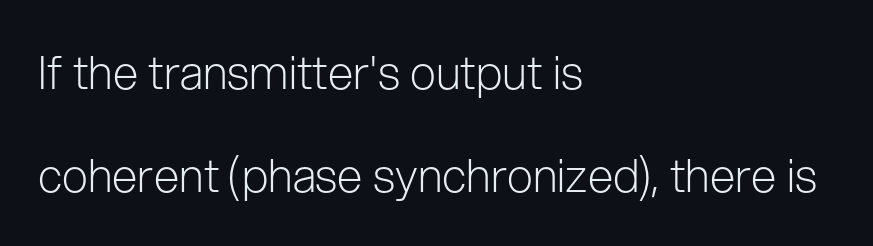
Left-aligned paragraph, ragged on the right. This rendering features lettering with no underline. Designer's note — italics off, roman on. Compared with typical body copy, the letter spacing here is the same. Loosely led — the rows are spread out. Spacing verdict: proportional, widths tailored to each character.
